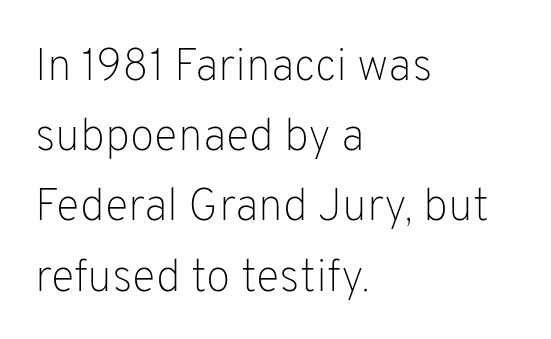
Q: Is the text bold? A: No.
Q: Is the text italic (slanted)? A: No, it is upright.
Q: Is the typeface a serif or a sans-serif typeface? A: Sans-serif.
Q: Is the text underlined? A: No.
Q: How is the paragraph aligned? A: Left-aligned.
Q: Is the spacing between letters normal or unusually wide? A: Normal.
Q: Is the spacing between lines tight, normal or loose? A: Normal.
Q: Width (condensed, normal, or wide)? A: Normal.
Q: Stroke contrast? A: Low.
Q: x-height? A: Medium.
Q: Monospaced? A: No.
